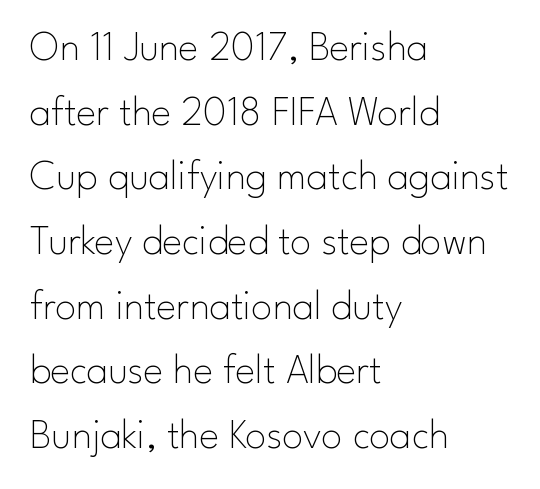
Students, observe: this is what conventionally led text looks like. Each word holds together tightly as a unit, with standard inter-letter gaps. The passage shown is typed in a proportional face where columns would drift. The face looks like a standard text weight, possibly lighter. The typeface chosen for these lines omits serifs. In CSS terms this would be text-align: left.
